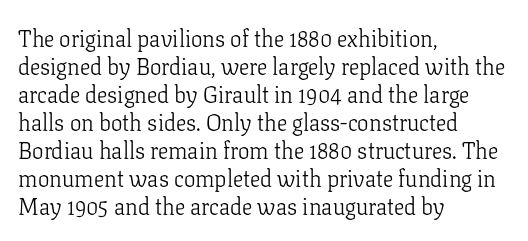
Q: Is the text bold? A: No.
Q: Is the text italic (slanted)? A: No, it is upright.
Q: Is the text underlined? A: No.
Q: How is the paragraph aligned? A: Left-aligned.
Q: Is the spacing between letters normal or unusually wide? A: Normal.
